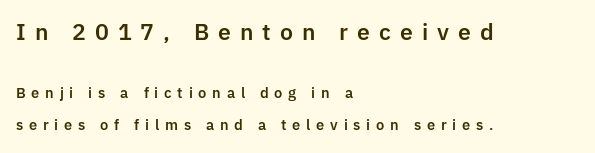
The font's upright variant was chosen for this text. A bare baseline throughout the passage. Regarding leading, the lines here are spaced well apart. The passage shown begins with its larger block and ends with its smaller one. Does extra space separate the letters? Yes, quite a lot of it.
